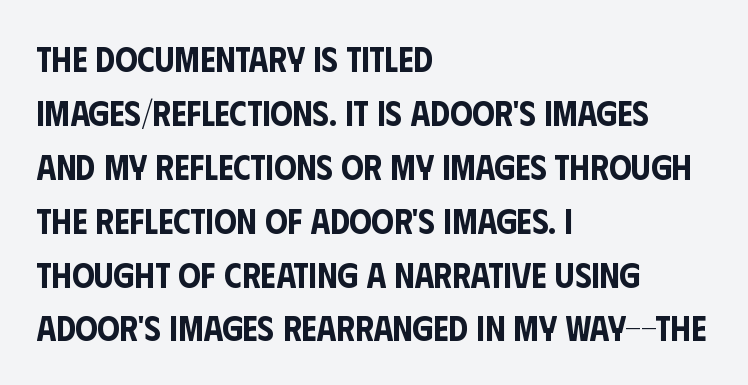
The image shows 35 px condensed sans-serif type, upright; set left-aligned, normal line spacing (1.54x), normal letter spacing, not underlined; low stroke contrast and a large x-height.
